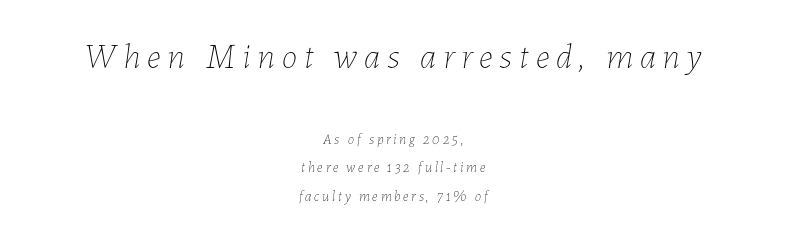
Layout note: lines centered. The block of text is sparse from top to bottom, with ample space between rows. Characters follow at a spacing far wider than the type designer built in. Only glyphs here, with clear space below each row. Unbolded letterforms with no extra heft. The passage shown is typed in a proportional face where columns would drift.
